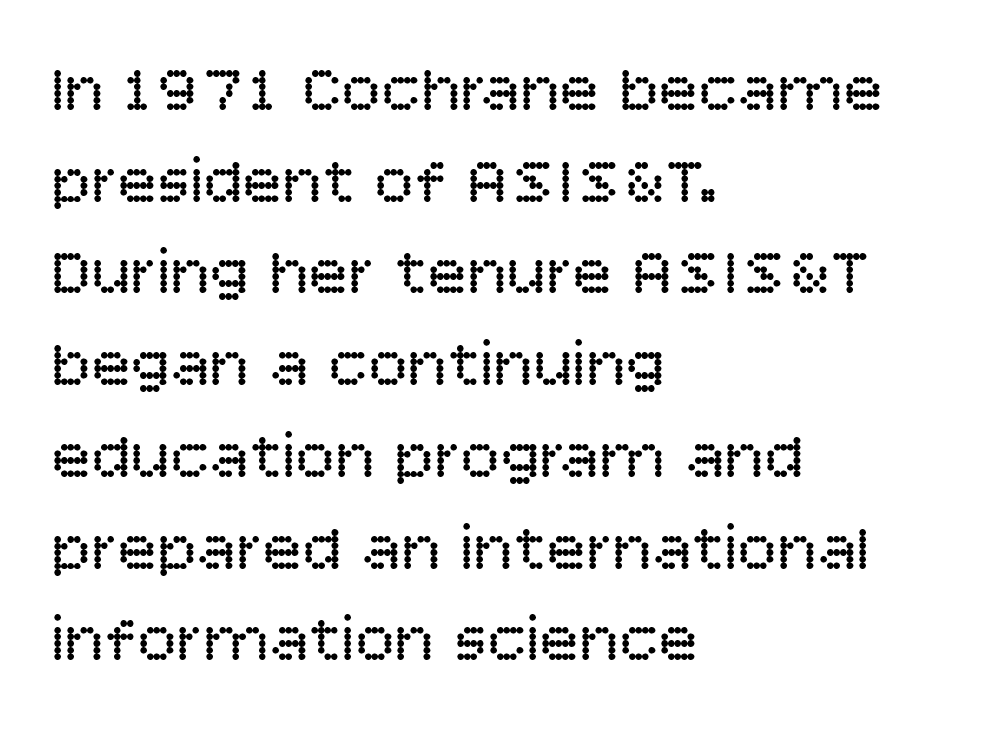
The image shows 66 px regular-weight sans-serif type, upright; set left-aligned, normal line spacing (1.39x), normal letter spacing, not underlined; low stroke contrast and a large x-height.
